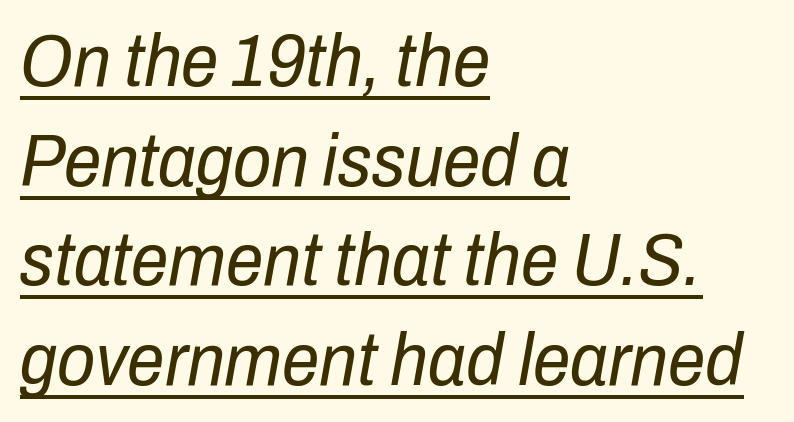
{"italic": "yes", "lean": "right", "slant_degrees": 10, "bold": "no", "weight": "regular", "width": "condensed", "stroke_contrast": "low", "x_height": "medium", "monospaced": "no", "underline": "yes", "align": "left", "line_spacing": "normal", "line_spacing_ratio": 1.33, "letter_spacing": "normal", "letter_spacing_em": 0.0, "glyph_px": 75}
